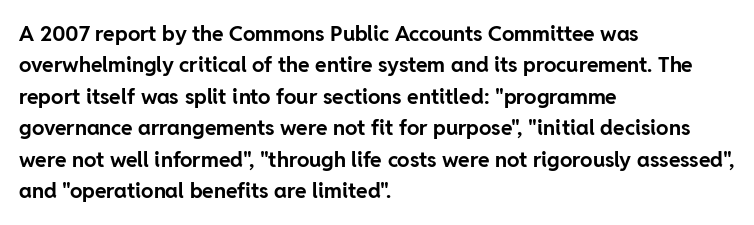
Q: Is the text bold? A: Yes.
Q: Is the text italic (slanted)? A: No, it is upright.
Q: Is the text underlined? A: No.
Q: How is the paragraph aligned? A: Left-aligned.
Q: Is the spacing between letters normal or unusually wide? A: Normal.
Q: Is the spacing between lines tight, normal or loose? A: Normal.
